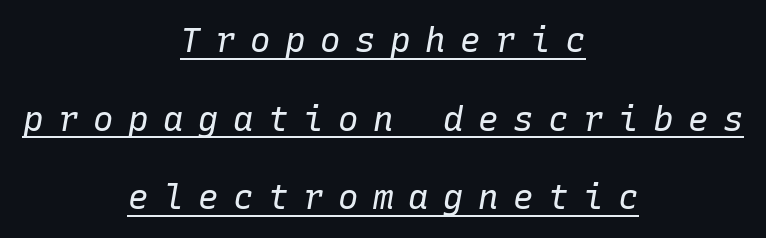
Q: Is the text bold? A: No.
Q: Is the text italic (slanted)? A: Yes, it leans right by about 10 degrees.
Q: Is the text underlined? A: Yes.
Q: How is the paragraph aligned? A: Centered.
Q: Is the spacing between letters normal or unusually wide? A: Unusually wide.
Q: Is the spacing between lines tight, normal or loose? A: Loose.
Q: Width (condensed, normal, or wide)? A: Normal.
Q: Stroke contrast? A: Low.
Q: x-height? A: Medium.
Q: Monospaced? A: Yes.
